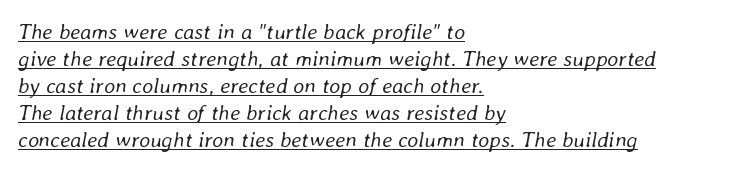
The image shows 22 px text type, italic (leaning right); set left-aligned, line spacing 1.23x, normal letter spacing, underlined.
